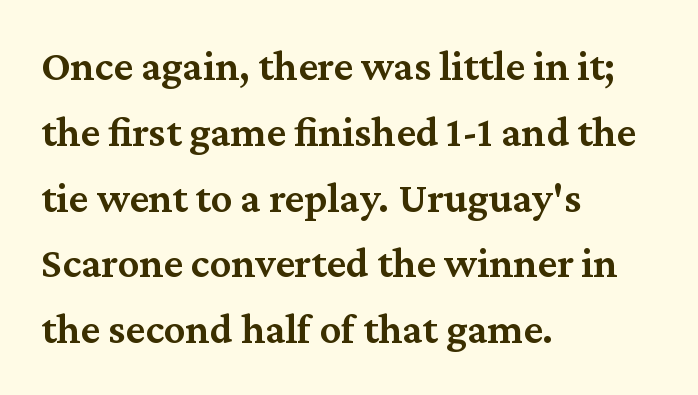
Q: Is the text bold? A: Semi-bold.
Q: Is the text italic (slanted)? A: No, it is upright.
Q: Is the typeface a serif or a sans-serif typeface? A: Serif.
Q: Is the text underlined? A: No.
Q: How is the paragraph aligned? A: Left-aligned.
Q: Is the spacing between letters normal or unusually wide? A: Normal.
Q: Is the spacing between lines tight, normal or loose? A: Normal.
Q: Width (condensed, normal, or wide)? A: Normal.
Q: Stroke contrast? A: Medium.
Q: x-height? A: Medium.
Q: Monospaced? A: No.
